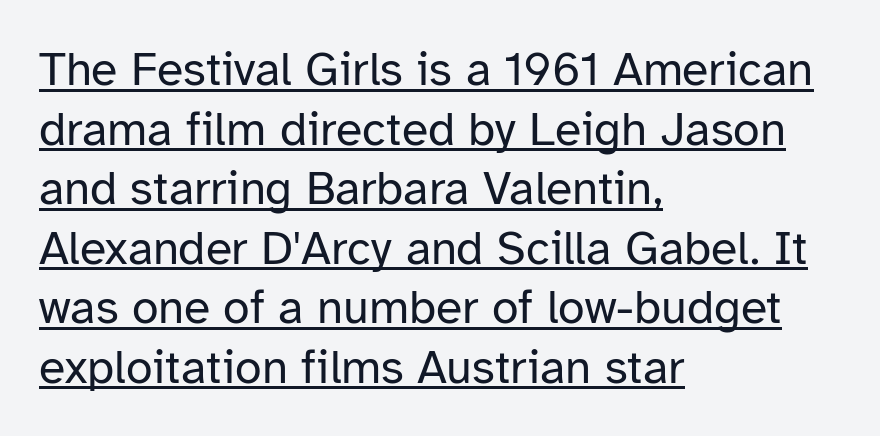
{"serif": "no", "italic": "no", "bold": "no", "weight": "regular", "width": "normal", "stroke_contrast": "low", "x_height": "medium", "monospaced": "no", "underline": "yes", "align": "left", "line_spacing_ratio": 1.24, "letter_spacing": "normal", "letter_spacing_em": 0.0, "glyph_px": 48}
